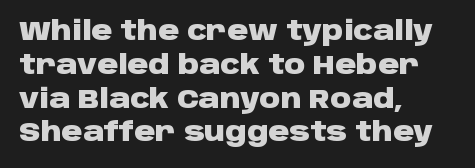
Notice how the stems are strictly vertical — no italics here. The passage shown is emphatically bold. Students, observe: this is what conventionally led text looks like. You could call the tracking neutral — neither tight nor loose. The ragged edge is on the right, which tells us the setting is flush left. Descenders are the only things crossing below the line.
